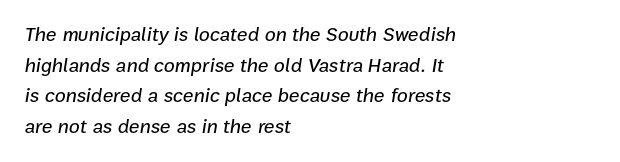
The specimen omits any rule beneath the text block's lines. Line spacing here is normal. Layout note: lines flush left. There's an unmistakable incline to the writing here. Spacing between characters is what you'd get straight out of the box.
